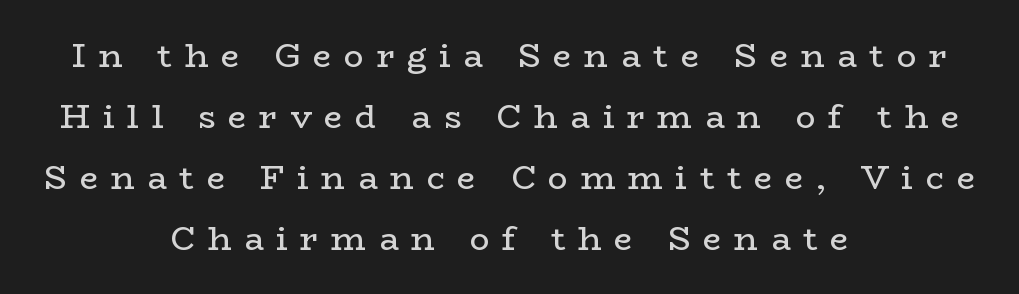
Stems here are at most as thick as an everyday book face. Style check: upright. Alignment: centered. Words float on clear page, feet unadorned. Between one letter and the next there's a generous, obvious gap. Font category for this specimen: serif.
